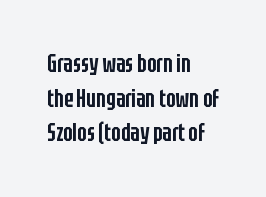
{"italic": "no", "bold": "semi", "underline": "no", "align": "left", "line_spacing": "normal", "line_spacing_ratio": 1.39, "letter_spacing": "normal", "letter_spacing_em": 0.0, "glyph_px": 25}
